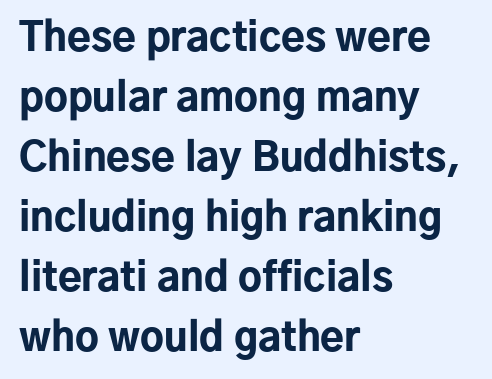
The image shows 39 px bold sans-serif type, upright; set left-aligned, normal line spacing (1.54x), normal letter spacing, not underlined; low stroke contrast and a medium x-height.
